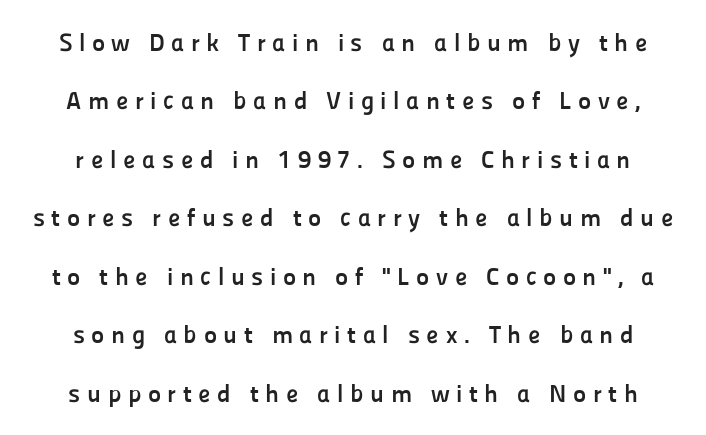
The image shows 25 px bold type, upright; set loose line spacing (2.34x), unusually wide letter spacing (+0.26 em), not underlined.
